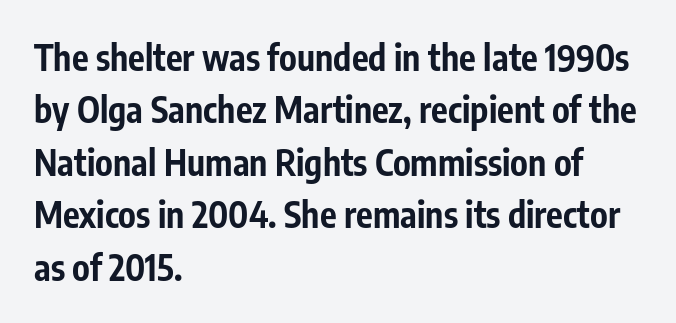
Line starts are locked; line ends wander. Its strokes are broad and dark, the hallmark of bold type. Typographically, this falls in the sans-serif category. You could not count columns in this text — the font is proportionally spaced. Check under the words: just untouched page.
